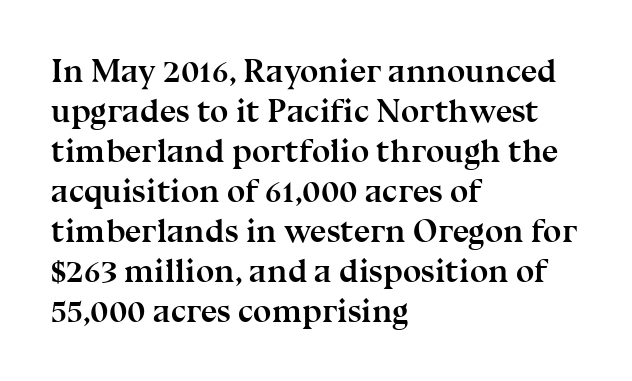
The letters carry serifs — small finishing strokes at the ends of their stems. This sample has the flowing, uneven cadence of proportional lettering. Line beginnings align vertically; line endings do not. Nobody drew a line under any word here. These lines were composed using upright roman letters. Observe the ordinary spacing: letters are neighbours, not strangers.
